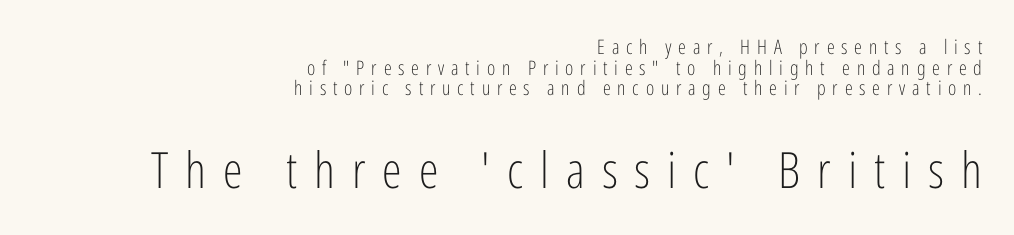
Q: Is the text bold? A: No.
Q: Is the text italic (slanted)? A: No, it is upright.
Q: Is the typeface a serif or a sans-serif typeface? A: Sans-serif.
Q: Is the text underlined? A: No.
Q: How is the paragraph aligned? A: Right-aligned.
Q: Is the spacing between letters normal or unusually wide? A: Unusually wide.
Q: Is the spacing between lines tight, normal or loose? A: Tight.
Q: Which block of text is set in a larger size, the first (top) or the second (bottom)? A: The second (bottom) one.
Q: Width (condensed, normal, or wide)? A: Condensed.
Q: Stroke contrast? A: Low.
Q: x-height? A: Medium.
Q: Monospaced? A: No.
